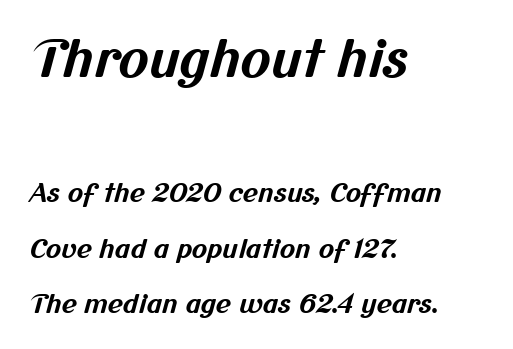
{"serif": "no", "bold": "yes", "weight": "bold", "width": "normal", "stroke_contrast": "medium", "x_height": "medium", "monospaced": "no", "underline": "no", "align": "left", "line_spacing": "loose", "line_spacing_ratio": 2.13, "letter_spacing": "normal", "letter_spacing_em": 0.0, "larger_block": "first", "size_ratio": 1.96, "glyph_px": 51}
